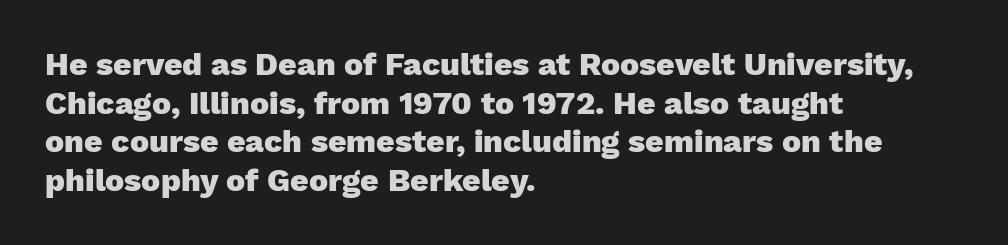
{"serif": "no", "italic": "no", "bold": "yes", "weight": "heavy", "width": "normal", "stroke_contrast": "low", "x_height": "medium", "monospaced": "no", "underline": "no", "align": "left", "line_spacing_ratio": 1.21, "letter_spacing": "normal", "letter_spacing_em": 0.0, "glyph_px": 32}
